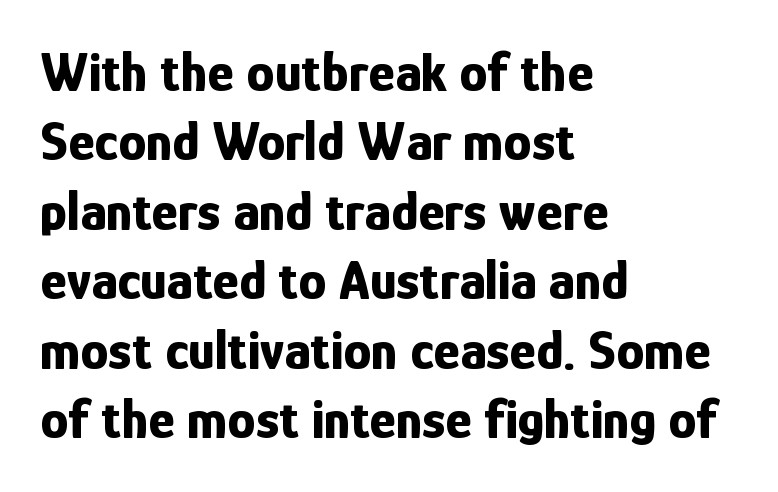
Q: Is the text bold? A: Yes.
Q: Is the text italic (slanted)? A: No, it is upright.
Q: Is the typeface a serif or a sans-serif typeface? A: Sans-serif.
Q: Is the text underlined? A: No.
Q: How is the paragraph aligned? A: Left-aligned.
Q: Is the spacing between letters normal or unusually wide? A: Normal.
Q: Width (condensed, normal, or wide)? A: Condensed.
Q: Stroke contrast? A: Low.
Q: x-height? A: Medium.
Q: Monospaced? A: No.
